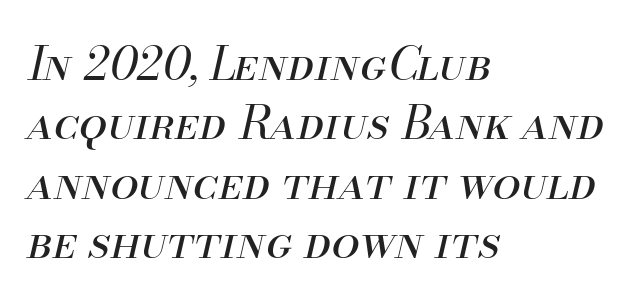
Q: Is the text bold? A: No.
Q: Is the text italic (slanted)? A: Yes, it leans right by about 13 degrees.
Q: Is the text underlined? A: No.
Q: How is the paragraph aligned? A: Left-aligned.
Q: Is the spacing between letters normal or unusually wide? A: Normal.
Q: Is the spacing between lines tight, normal or loose? A: Normal.
Q: Width (condensed, normal, or wide)? A: Normal.
Q: Stroke contrast? A: Medium.
Q: x-height? A: Small.
Q: Monospaced? A: No.
